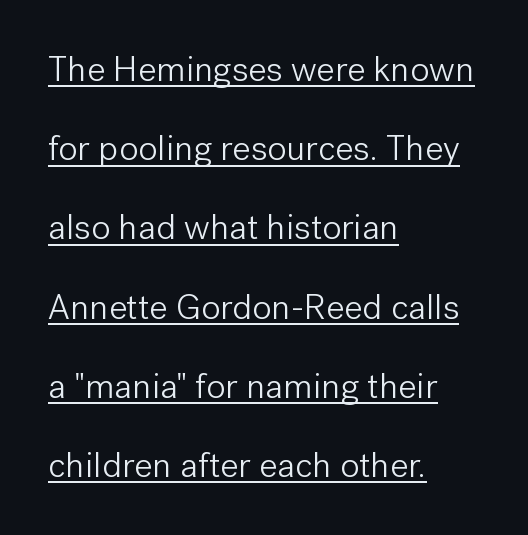
{"serif": "no", "italic": "no", "bold": "no", "weight": "light", "width": "normal", "stroke_contrast": "low", "x_height": "medium", "monospaced": "no", "underline": "yes", "align": "left", "line_spacing": "loose", "line_spacing_ratio": 2.2, "letter_spacing": "normal", "letter_spacing_em": 0.0, "glyph_px": 36}
